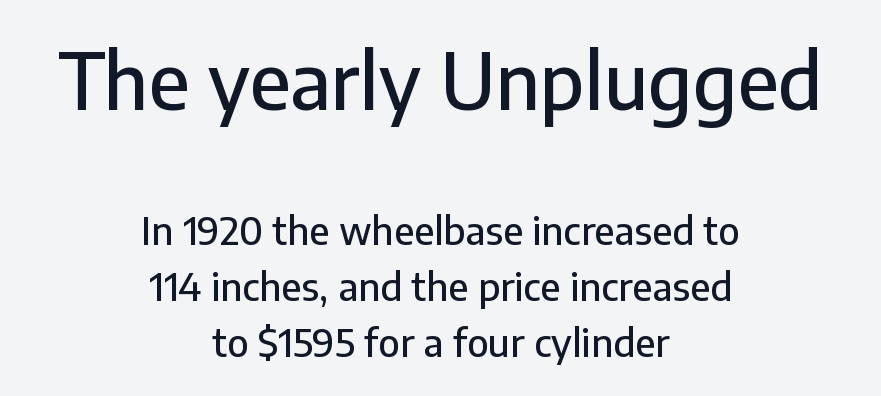
Q: Is the text italic (slanted)? A: No, it is upright.
Q: Is the typeface a serif or a sans-serif typeface? A: Sans-serif.
Q: Is the text underlined? A: No.
Q: How is the paragraph aligned? A: Centered.
Q: Is the spacing between letters normal or unusually wide? A: Normal.
Q: Is the spacing between lines tight, normal or loose? A: Normal.
Q: Which block of text is set in a larger size, the first (top) or the second (bottom)? A: The first (top) one.
Q: Width (condensed, normal, or wide)? A: Normal.
Q: Stroke contrast? A: Low.
Q: x-height? A: Medium.
Q: Monospaced? A: No.
